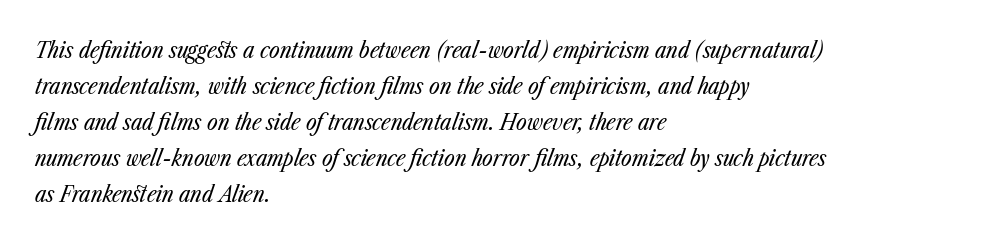
{"italic": "yes", "lean": "right", "slant_degrees": 23, "bold": "no", "underline": "no", "align": "left", "line_spacing": "normal", "line_spacing_ratio": 1.57, "letter_spacing": "normal", "letter_spacing_em": 0.0, "glyph_px": 23}
